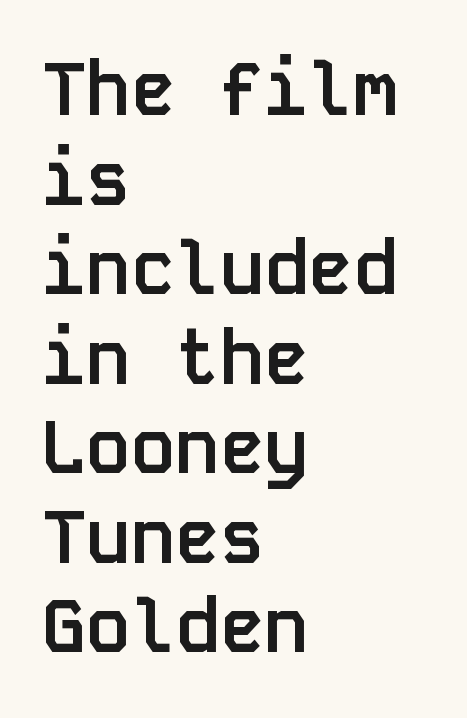
{"serif": "no", "italic": "no", "bold": "yes", "weight": "semibold", "width": "normal", "stroke_contrast": "low", "x_height": "large", "monospaced": "yes", "underline": "no", "align": "left", "line_spacing_ratio": 1.21, "letter_spacing": "normal", "letter_spacing_em": 0.0, "glyph_px": 74}
